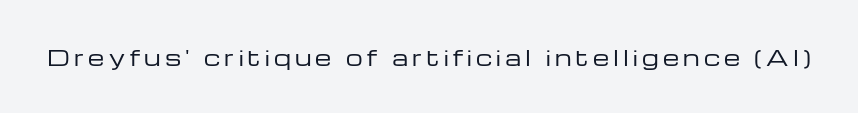
{"italic": "no", "bold": "no", "underline": "no", "letter_spacing": "wide", "letter_spacing_em": 0.2, "glyph_px": 21}
